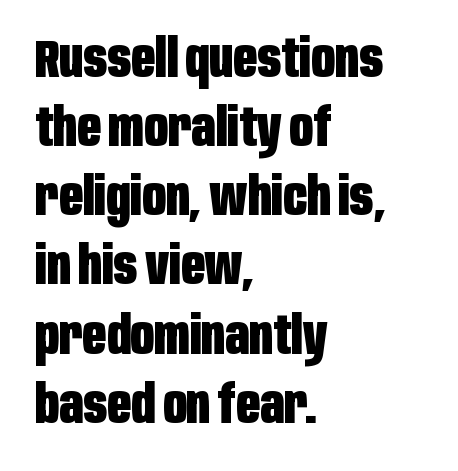
In terms of letterform style, serifs are entirely absent. Each glyph is drawn with heavy, bold strokes. In terms of leading, this rendering sits right in the middle. Spacing between characters is what you'd get straight out of the box. Proportional: the letters do not fall into vertical columns. Posture: vertical.
